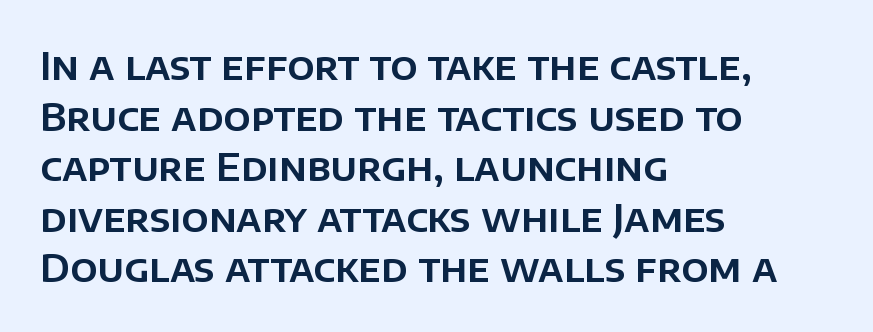
Leading: standard. Glyph-to-glyph distance matches everyday printed text. A bare baseline throughout the passage. Serifs: no, the terminals of the letterforms are clean.
